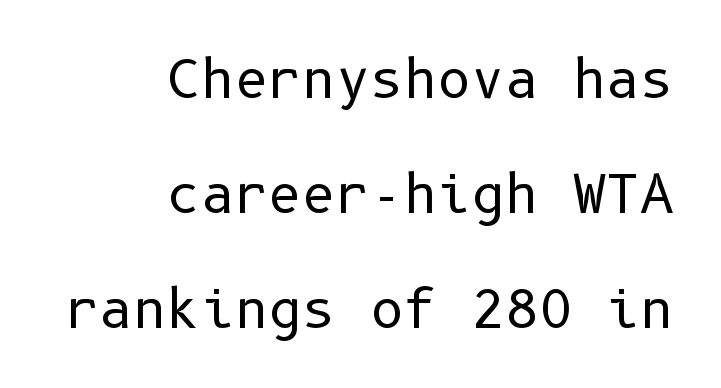
The image shows 52 px regular-weight sans-serif type, upright; set right-aligned, loose line spacing (2.21x), normal letter spacing, not underlined; low stroke contrast and a medium x-height.
